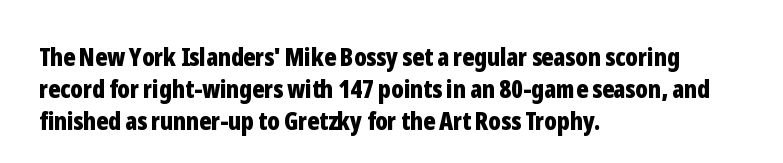
Q: Is the text bold? A: Yes.
Q: Is the text italic (slanted)? A: No, it is upright.
Q: Is the text underlined? A: No.
Q: How is the paragraph aligned? A: Left-aligned.
Q: Is the spacing between letters normal or unusually wide? A: Normal.
Q: Is the spacing between lines tight, normal or loose? A: Normal.
